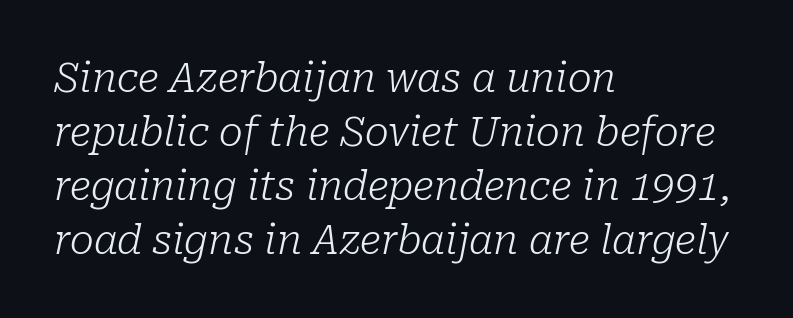
Is this a fixed-width face? No — the glyphs have proportional, varying widths. What's the leading like? Ordinary, nothing unusual. This is serif lettering, the kind often seen in printed books. The text carries the slant typical of an italic or oblique font.
